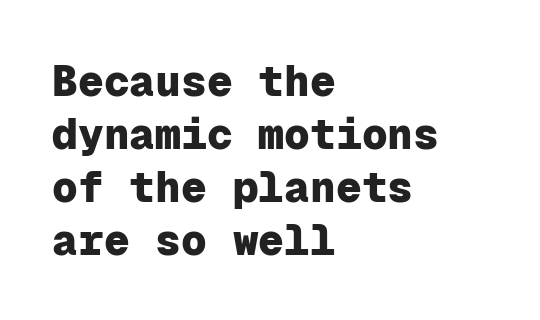
Q: Is the text bold? A: Yes.
Q: Is the text italic (slanted)? A: No, it is upright.
Q: Is the typeface a serif or a sans-serif typeface? A: Sans-serif.
Q: Is the text underlined? A: No.
Q: How is the paragraph aligned? A: Left-aligned.
Q: Is the spacing between letters normal or unusually wide? A: Normal.
Q: Width (condensed, normal, or wide)? A: Normal.
Q: Stroke contrast? A: Low.
Q: x-height? A: Medium.
Q: Monospaced? A: Yes.
